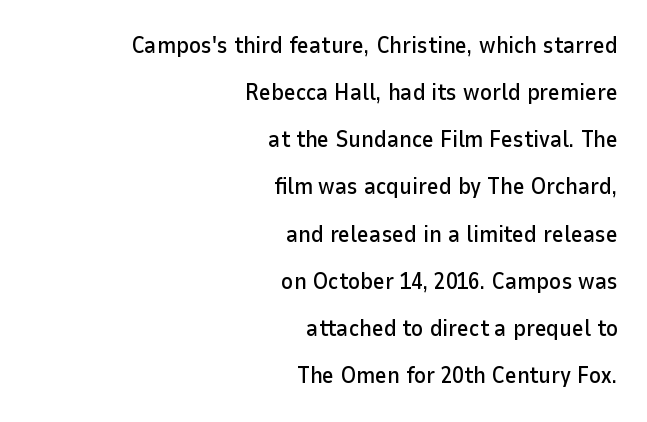
Rule under the text: the space is simply empty. Is the letter spacing exaggerated? No — it looks like the ordinary default. A student would call this right alignment; a typographer would say flush right, rag left. Is there any slant? The stems are plumb.
